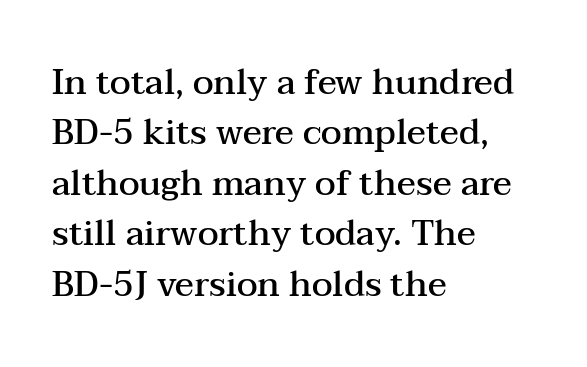
{"serif": "yes", "italic": "no", "bold": "semi", "weight": "semibold", "width": "wide", "stroke_contrast": "medium", "x_height": "medium", "monospaced": "no", "underline": "no", "align": "left", "line_spacing": "normal", "line_spacing_ratio": 1.44, "letter_spacing": "normal", "letter_spacing_em": 0.0, "glyph_px": 35}
